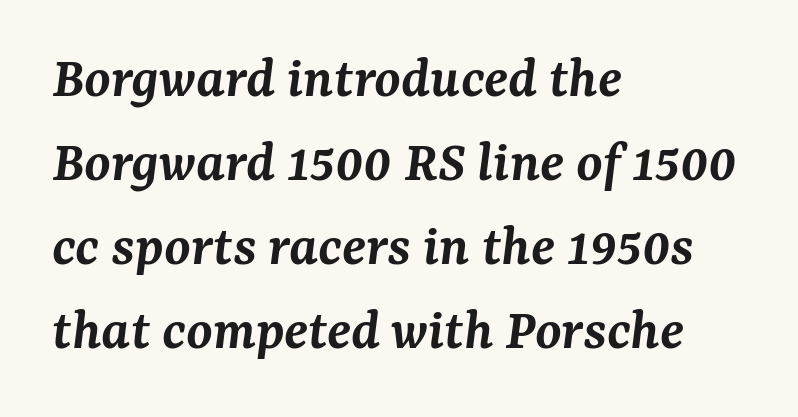
Q: Is the text bold? A: Semi-bold.
Q: Is the text italic (slanted)? A: Yes, it leans right by about 7 degrees.
Q: Is the typeface a serif or a sans-serif typeface? A: Serif.
Q: Is the text underlined? A: No.
Q: How is the paragraph aligned? A: Left-aligned.
Q: Is the spacing between letters normal or unusually wide? A: Normal.
Q: Is the spacing between lines tight, normal or loose? A: Normal.
Q: Width (condensed, normal, or wide)? A: Normal.
Q: Stroke contrast? A: Medium.
Q: x-height? A: Medium.
Q: Monospaced? A: No.
